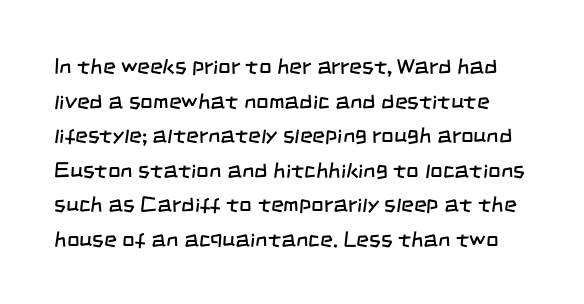
Beneath every word, the page is bare. Compared with typical body copy, the letter spacing here is the same. A normal amount of white space separates one row of letters from the next. Is the stroke heavy? The answer is a plain regular-or-lighter.
